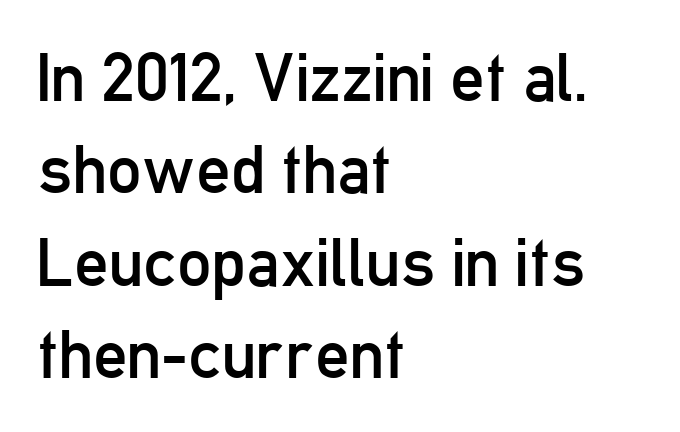
The image shows 68 px regular-weight, condensed sans-serif type, upright; set left-aligned, normal line spacing (1.36x), normal letter spacing, not underlined; low stroke contrast and a medium x-height.
